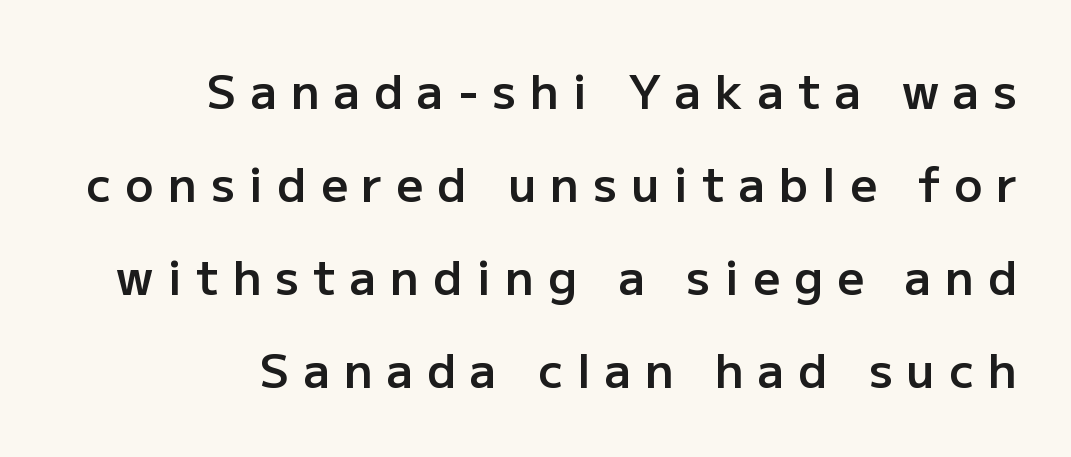
How would I describe the line gaps? Wide and relaxed. Posture: vertical. The rendering uses natural spacing where letterforms have individual widths. The zone under the glyphs is completely vacant. This is sans-serif lettering, the kind often seen on screens and signage. Is the type bold? Partly — it's a semibold, heavier than regular but not fully bold.
